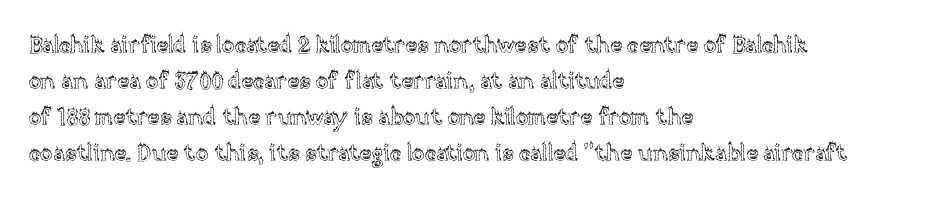
The image shows 23 px text type, upright; set left-aligned, normal line spacing (1.57x), normal letter spacing, not underlined.
